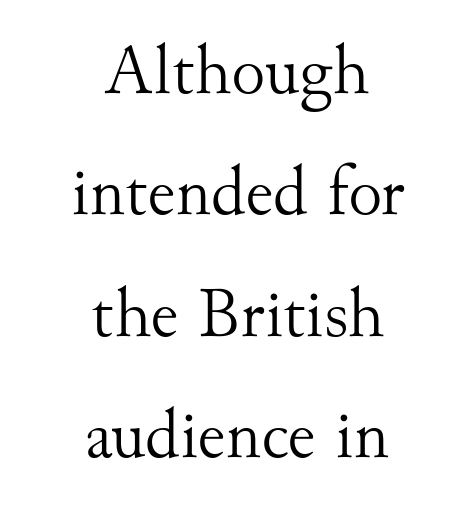
{"serif": "yes", "italic": "no", "bold": "no", "weight": "light", "width": "normal", "stroke_contrast": "medium", "x_height": "small", "monospaced": "no", "underline": "no", "align": "center", "line_spacing_ratio": 1.71, "letter_spacing": "normal", "letter_spacing_em": 0.0, "glyph_px": 71}
